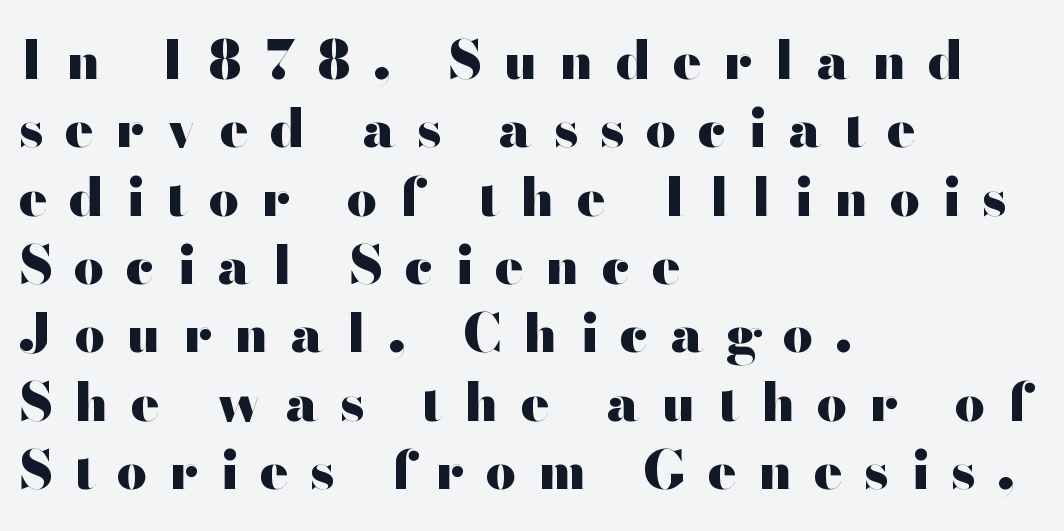
Q: Is the text bold? A: Yes.
Q: Is the text italic (slanted)? A: No, it is upright.
Q: Is the typeface a serif or a sans-serif typeface? A: Sans-serif.
Q: Is the text underlined? A: No.
Q: How is the paragraph aligned? A: Left-aligned.
Q: Is the spacing between letters normal or unusually wide? A: Unusually wide.
Q: Is the spacing between lines tight, normal or loose? A: Normal.
Q: Width (condensed, normal, or wide)? A: Wide.
Q: Stroke contrast? A: High.
Q: x-height? A: Small.
Q: Monospaced? A: No.
